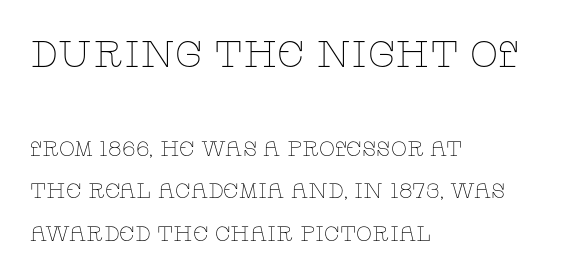
The image shows 37 px thin, wide serif type, upright; set left-aligned, loose line spacing (2.03x), normal letter spacing, not underlined; the first (top) block is 1.76x larger; low stroke contrast and a large x-height.
